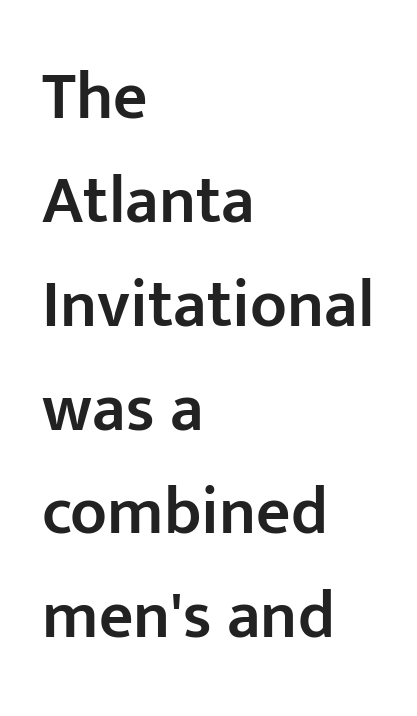
Q: Is the text bold? A: Semi-bold.
Q: Is the text italic (slanted)? A: No, it is upright.
Q: Is the typeface a serif or a sans-serif typeface? A: Sans-serif.
Q: Is the text underlined? A: No.
Q: How is the paragraph aligned? A: Left-aligned.
Q: Is the spacing between letters normal or unusually wide? A: Normal.
Q: Is the spacing between lines tight, normal or loose? A: Normal.
Q: Width (condensed, normal, or wide)? A: Normal.
Q: Stroke contrast? A: Low.
Q: x-height? A: Medium.
Q: Monospaced? A: No.
